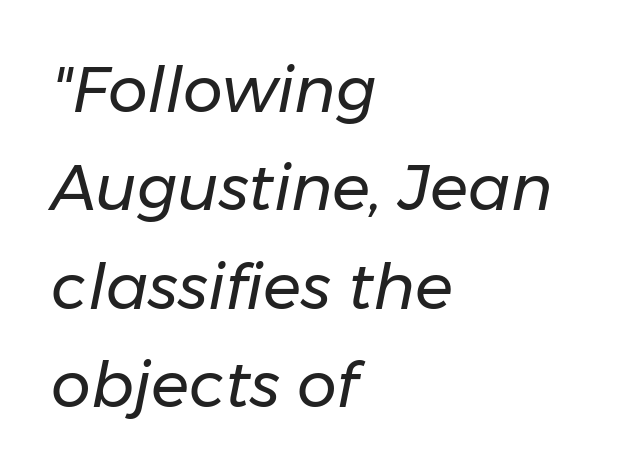
{"italic": "yes", "lean": "right", "slant_degrees": 11, "bold": "no", "weight": "regular", "width": "normal", "stroke_contrast": "low", "x_height": "medium", "monospaced": "no", "underline": "no", "align": "left", "line_spacing": "normal", "line_spacing_ratio": 1.56, "letter_spacing": "normal", "letter_spacing_em": 0.0, "glyph_px": 63}
